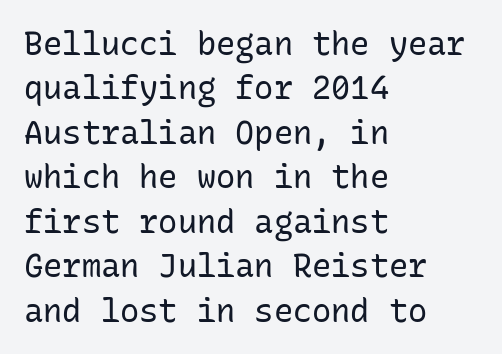
The image shows 32 px regular-weight sans-serif type, upright, monospaced; set left-aligned, normal line spacing (1.39x), normal letter spacing, not underlined; low stroke contrast and a medium x-height.
